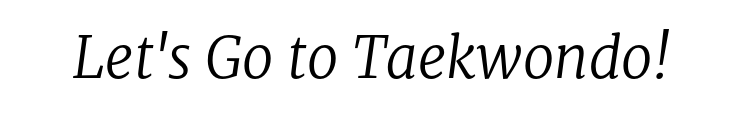
Q: Is the text bold? A: No.
Q: Is the text italic (slanted)? A: Yes, it leans right by about 8 degrees.
Q: Is the typeface a serif or a sans-serif typeface? A: Serif.
Q: Is the text underlined? A: No.
Q: Is the spacing between letters normal or unusually wide? A: Normal.
Q: Width (condensed, normal, or wide)? A: Normal.
Q: Stroke contrast? A: Low.
Q: x-height? A: Medium.
Q: Monospaced? A: No.
